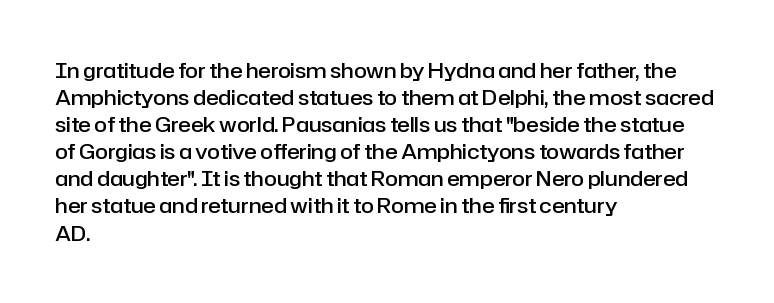
Q: Is the text bold? A: Semi-bold.
Q: Is the text italic (slanted)? A: No, it is upright.
Q: Is the text underlined? A: No.
Q: How is the paragraph aligned? A: Left-aligned.
Q: Is the spacing between letters normal or unusually wide? A: Normal.
Q: Is the spacing between lines tight, normal or loose? A: Normal.
